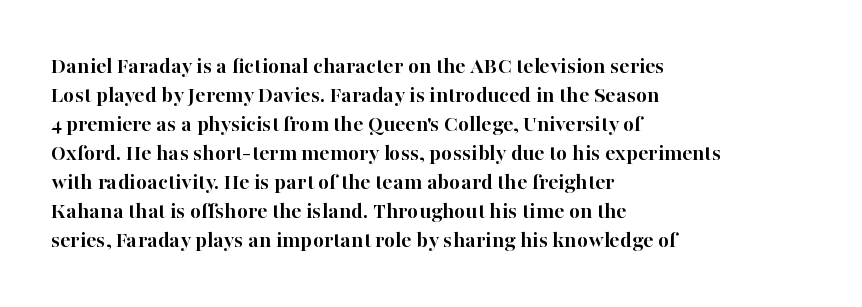
Q: Is the text bold? A: Yes.
Q: Is the text italic (slanted)? A: No, it is upright.
Q: Is the text underlined? A: No.
Q: How is the paragraph aligned? A: Left-aligned.
Q: Is the spacing between letters normal or unusually wide? A: Normal.
